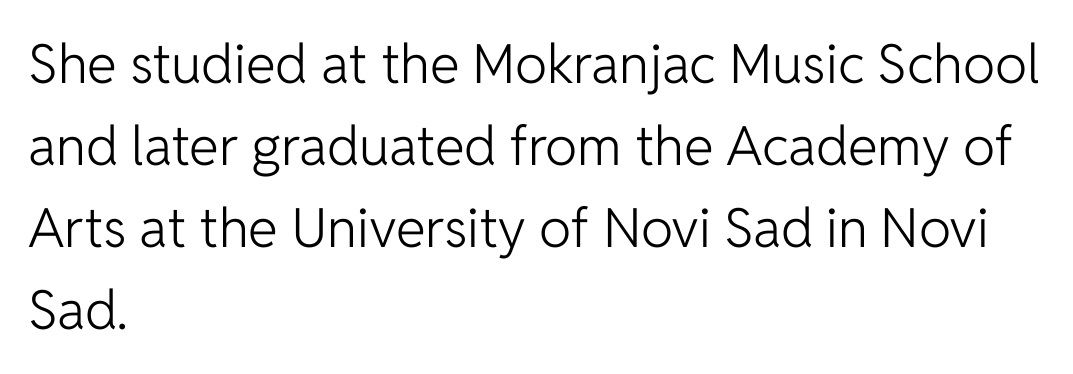
Students, observe: this is what conventionally led text looks like. Reading down the block, your eye returns to a fixed left position each line. Words appear dense and cohesive because spacing is normal. Posture: straight, roman, zero tilt. Has an underline been added? It has not.
